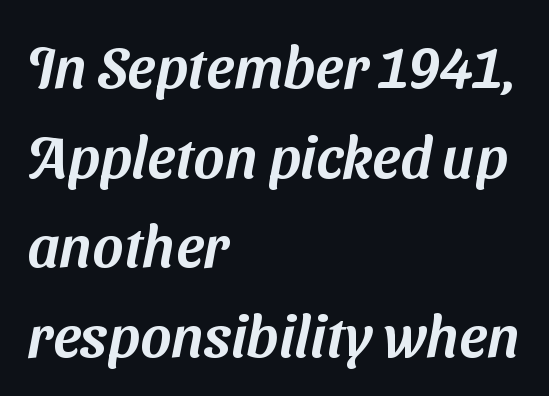
Q: Is the typeface a serif or a sans-serif typeface? A: Sans-serif.
Q: Is the text underlined? A: No.
Q: How is the paragraph aligned? A: Left-aligned.
Q: Is the spacing between letters normal or unusually wide? A: Normal.
Q: Is the spacing between lines tight, normal or loose? A: Normal.
Q: Width (condensed, normal, or wide)? A: Normal.
Q: Stroke contrast? A: Medium.
Q: x-height? A: Medium.
Q: Monospaced? A: No.
